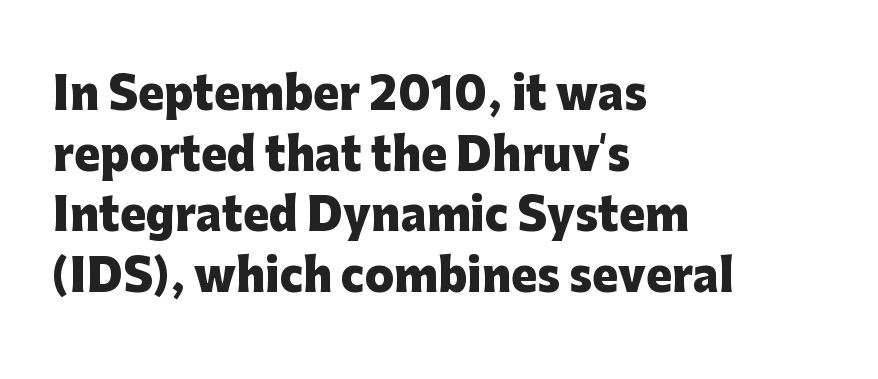
A normal amount of white space separates one row of letters from the next. Nothing unusual about the tracking: characters are spaced as the font intends. The rendering uses natural spacing where letterforms have individual widths. Nobody drew a line under any word here. Left-aligned paragraph, ragged on the right.
